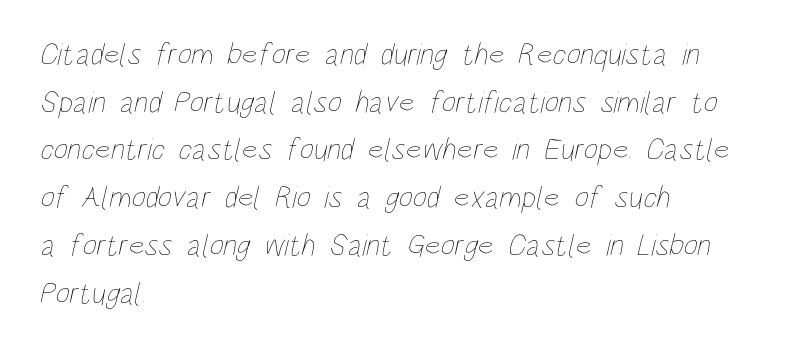
Q: Is the text bold? A: No.
Q: Is the text underlined? A: No.
Q: How is the paragraph aligned? A: Left-aligned.
Q: Is the spacing between letters normal or unusually wide? A: Normal.
Q: Is the spacing between lines tight, normal or loose? A: Normal.
Q: Width (condensed, normal, or wide)? A: Condensed.
Q: Stroke contrast? A: Low.
Q: x-height? A: Large.
Q: Monospaced? A: No.
